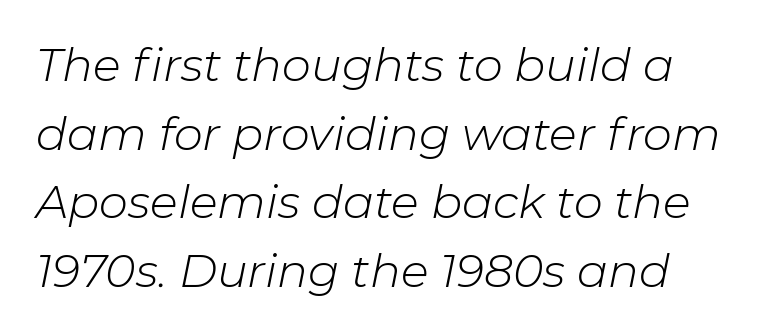
The image shows 46 px light type, italic (leaning right); set left-aligned, normal line spacing (1.49x), normal letter spacing, not underlined; low stroke contrast and a medium x-height.
